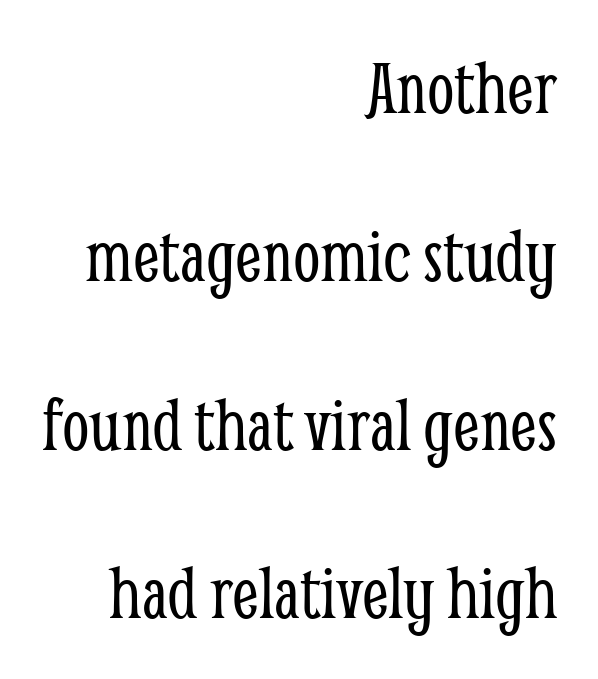
Q: Is the text bold? A: No.
Q: Is the text italic (slanted)? A: No, it is upright.
Q: Is the typeface a serif or a sans-serif typeface? A: Serif.
Q: Is the text underlined? A: No.
Q: How is the paragraph aligned? A: Right-aligned.
Q: Is the spacing between letters normal or unusually wide? A: Normal.
Q: Is the spacing between lines tight, normal or loose? A: Loose.
Q: Width (condensed, normal, or wide)? A: Condensed.
Q: Stroke contrast? A: Low.
Q: x-height? A: Medium.
Q: Monospaced? A: No.
